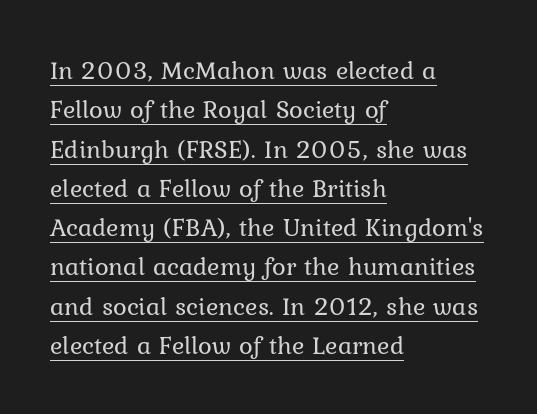
The image shows 26 px text type, upright; set left-aligned, normal line spacing (1.51x), normal letter spacing, underlined.
